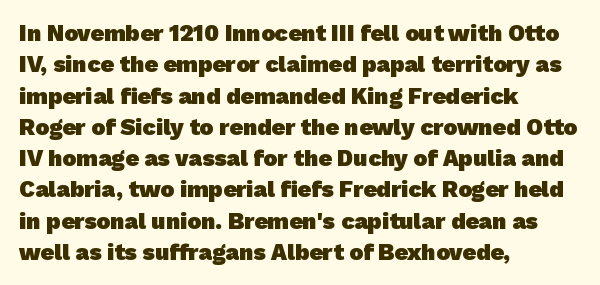
Q: Is the text bold? A: Yes.
Q: Is the text underlined? A: No.
Q: How is the paragraph aligned? A: Left-aligned.
Q: Is the spacing between letters normal or unusually wide? A: Normal.
Q: Is the spacing between lines tight, normal or loose? A: Normal.
